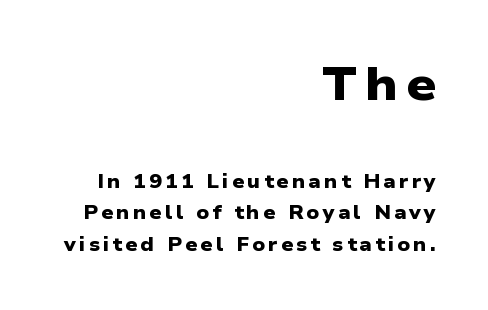
The typesetter chose a ragged-left arrangement here. Each letter's strokes conclude bluntly, with no projecting serifs. Reading top to bottom, the characters get smaller at the block break. Here the designer chose a conventional face with non-uniform glyph widths. The space directly below the letters is spotless.
